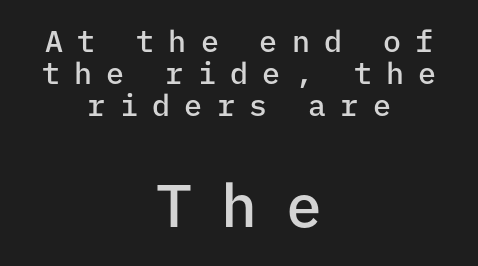
The image shows 60 px semibold sans-serif type, upright, monospaced; set centered, tight line spacing (1.07x), unusually wide letter spacing (+0.48 em), not underlined; the second (bottom) block is 2.0x larger; low stroke contrast and a medium x-height.
